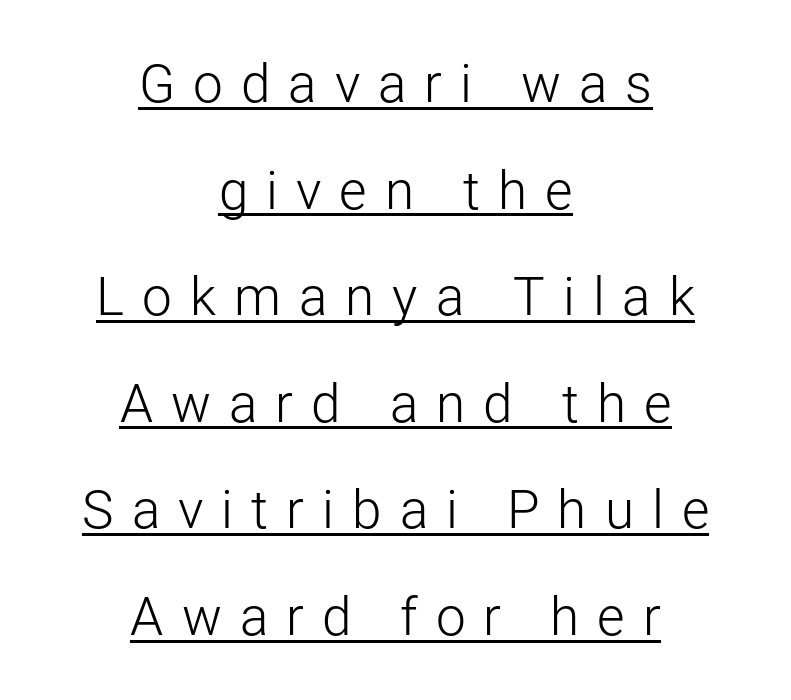
The image shows 53 px light sans-serif type, upright; set centered, loose line spacing (2.01x), unusually wide letter spacing (+0.34 em), underlined; low stroke contrast and a medium x-height.
